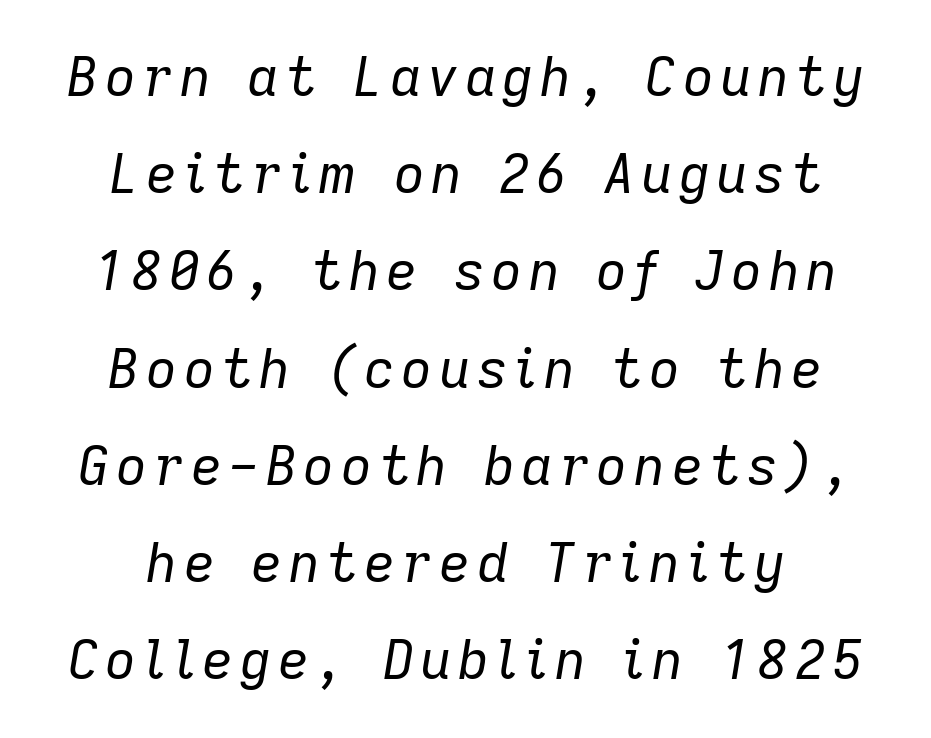
Q: Is the text bold? A: No.
Q: Is the text italic (slanted)? A: Yes, it leans right by about 9 degrees.
Q: Is the text underlined? A: No.
Q: How is the paragraph aligned? A: Centered.
Q: Width (condensed, normal, or wide)? A: Normal.
Q: Stroke contrast? A: Low.
Q: x-height? A: Medium.
Q: Monospaced? A: No.
